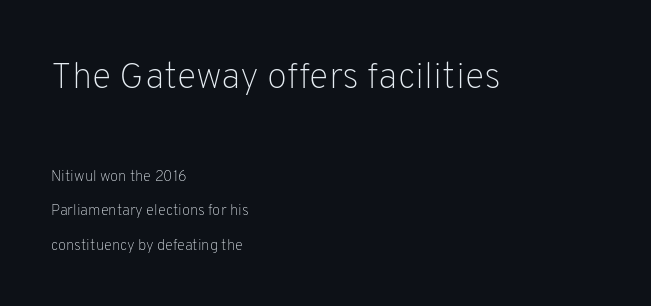
Q: Is the text bold? A: No.
Q: Is the text italic (slanted)? A: No, it is upright.
Q: Is the typeface a serif or a sans-serif typeface? A: Sans-serif.
Q: Is the text underlined? A: No.
Q: How is the paragraph aligned? A: Left-aligned.
Q: Is the spacing between letters normal or unusually wide? A: Normal.
Q: Is the spacing between lines tight, normal or loose? A: Loose.
Q: Which block of text is set in a larger size, the first (top) or the second (bottom)? A: The first (top) one.
Q: Width (condensed, normal, or wide)? A: Normal.
Q: Stroke contrast? A: Low.
Q: x-height? A: Medium.
Q: Monospaced? A: No.
